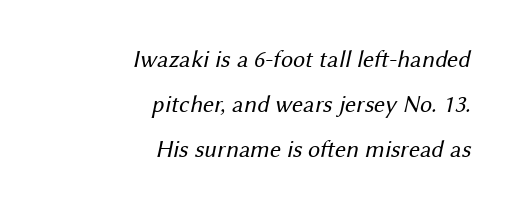
No letter is thick-stroked: the sample isn't bold. Line ends are locked; line starts wander. Underlining? Definitely not there. The rendering keeps characters at their native spacing.
